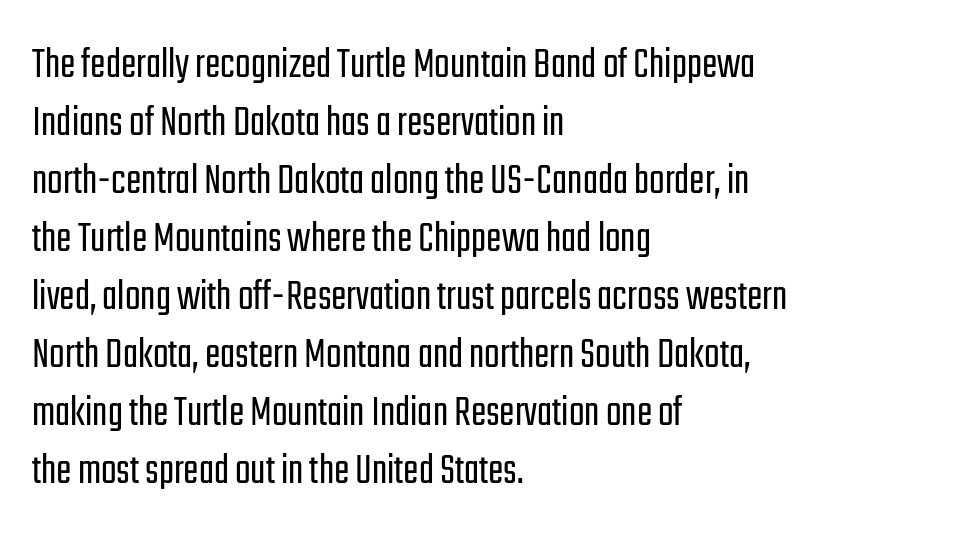
The image shows 46 px light, condensed sans-serif type, upright; set left-aligned, normal line spacing (1.26x), normal letter spacing, not underlined; low stroke contrast and a medium x-height.
